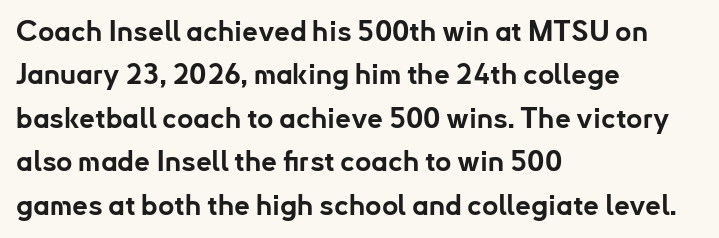
Q: Is the text bold? A: Yes.
Q: Is the text italic (slanted)? A: No, it is upright.
Q: Is the typeface a serif or a sans-serif typeface? A: Sans-serif.
Q: Is the text underlined? A: No.
Q: How is the paragraph aligned? A: Left-aligned.
Q: Is the spacing between letters normal or unusually wide? A: Normal.
Q: Is the spacing between lines tight, normal or loose? A: Normal.
Q: Width (condensed, normal, or wide)? A: Normal.
Q: Stroke contrast? A: Low.
Q: x-height? A: Small.
Q: Monospaced? A: No.
